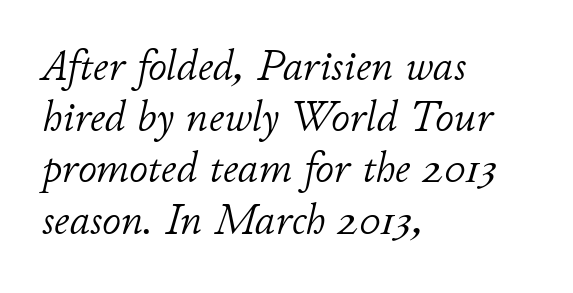
Q: Is the text bold? A: No.
Q: Is the text italic (slanted)? A: Yes, it leans right by about 11 degrees.
Q: Is the text underlined? A: No.
Q: How is the paragraph aligned? A: Left-aligned.
Q: Is the spacing between letters normal or unusually wide? A: Normal.
Q: Width (condensed, normal, or wide)? A: Normal.
Q: Stroke contrast? A: Low.
Q: x-height? A: Small.
Q: Monospaced? A: No.
